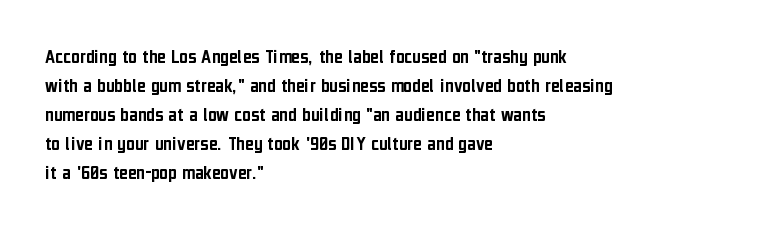
Q: Is the text italic (slanted)? A: No, it is upright.
Q: Is the text underlined? A: No.
Q: How is the paragraph aligned? A: Left-aligned.
Q: Is the spacing between letters normal or unusually wide? A: Normal.
Q: Is the spacing between lines tight, normal or loose? A: Normal.
